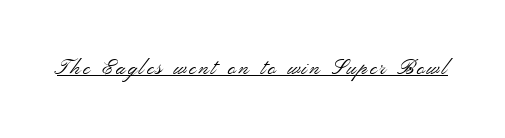
Q: Is the text bold? A: No.
Q: Is the text italic (slanted)? A: Yes.
Q: Is the text underlined? A: Yes.
